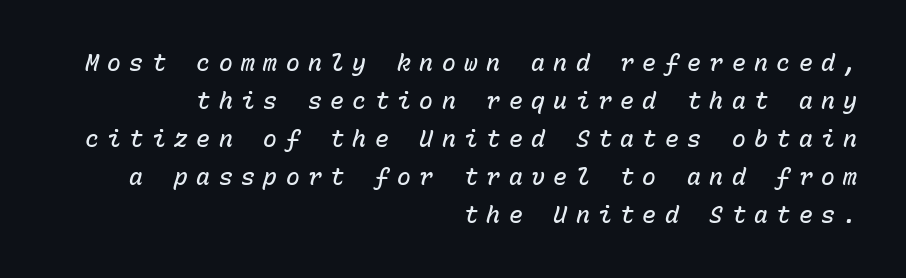
Q: Is the text bold? A: Semi-bold.
Q: Is the text italic (slanted)? A: Yes, it leans right by about 15 degrees.
Q: Is the text underlined? A: No.
Q: How is the paragraph aligned? A: Right-aligned.
Q: Is the spacing between letters normal or unusually wide? A: Unusually wide.
Q: Is the spacing between lines tight, normal or loose? A: Normal.
